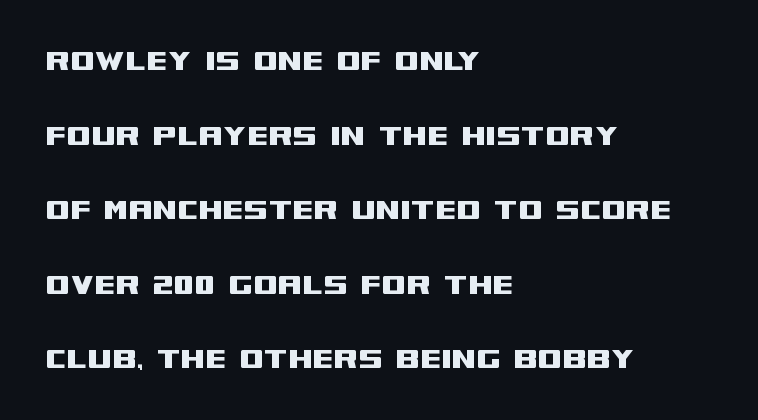
Descenders hang freely into open space. Characters remain perfectly vertical along every line. Short note: letters normally spaced. To sum up the face: it is a sans, with no serifs. Alignment: flush left. This sample has the flowing, uneven cadence of proportional lettering.
